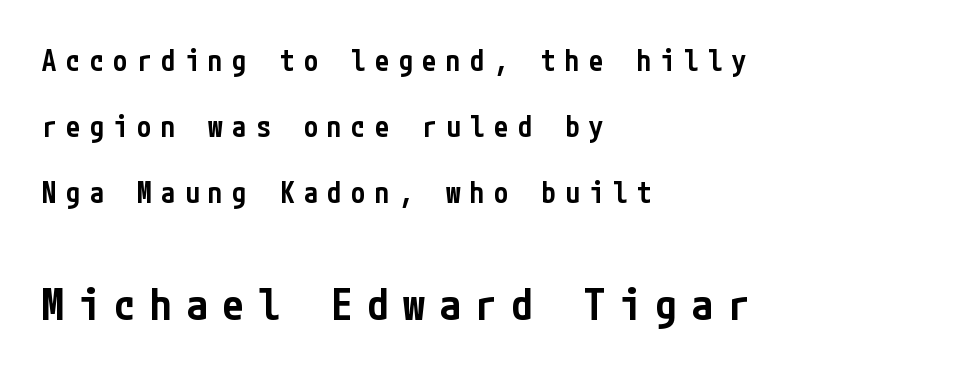
{"serif": "no", "italic": "no", "bold": "semi", "weight": "semibold", "width": "condensed", "stroke_contrast": "low", "x_height": "medium", "underline": "no", "align": "left", "line_spacing": "loose", "line_spacing_ratio": 2.28, "letter_spacing": "wide", "letter_spacing_em": 0.32, "larger_block": "second", "size_ratio": 1.52, "glyph_px": 44}
